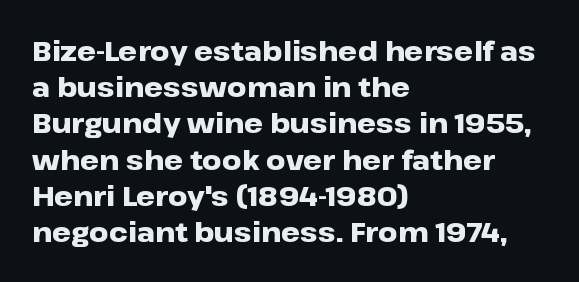
Q: Is the text bold? A: Yes.
Q: Is the text italic (slanted)? A: No, it is upright.
Q: Is the text underlined? A: No.
Q: How is the paragraph aligned? A: Left-aligned.
Q: Is the spacing between letters normal or unusually wide? A: Normal.
Q: Is the spacing between lines tight, normal or loose? A: Normal.
